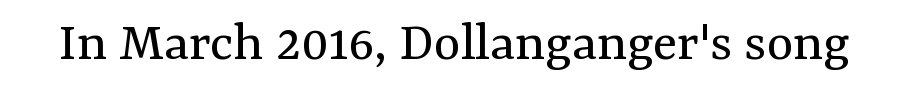
Lines of text with bare space underneath. Note the varied advance widths — an 'i' is clearly narrower than an 'm'. Examine the stroke ends and you'll spot serifs. Posture: vertical. Between one letter and the next there's only the usual sliver of space.
